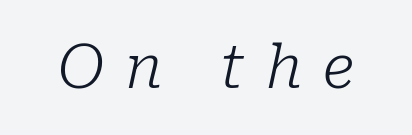
{"serif": "yes", "italic": "yes", "lean": "right", "slant_degrees": 10, "bold": "no", "weight": "light", "width": "normal", "stroke_contrast": "low", "x_height": "medium", "monospaced": "no", "underline": "no", "letter_spacing": "wide", "letter_spacing_em": 0.35, "glyph_px": 60}
